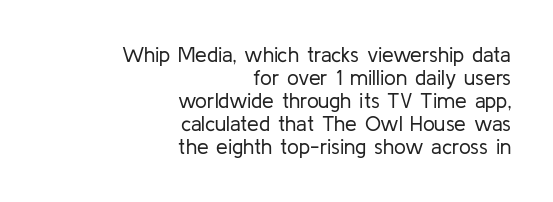
{"italic": "no", "bold": "no", "underline": "no", "align": "right", "line_spacing": "tight", "line_spacing_ratio": 1.1, "letter_spacing": "normal", "letter_spacing_em": 0.0, "glyph_px": 21}
